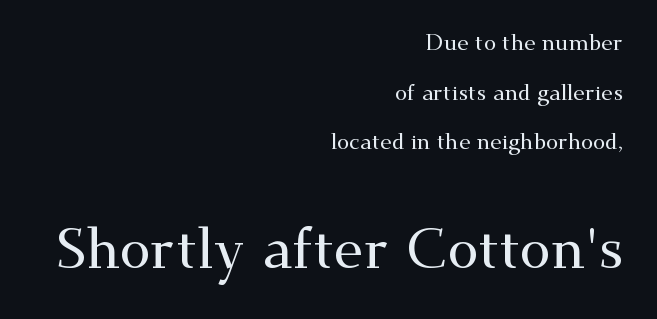
Words float on clear page, feet unadorned. Do the characters align in a grid? No, the font is proportional. Spacing between characters is what you'd get straight out of the box. Little horizontal feet cap the strokes, marking this as serif type.
